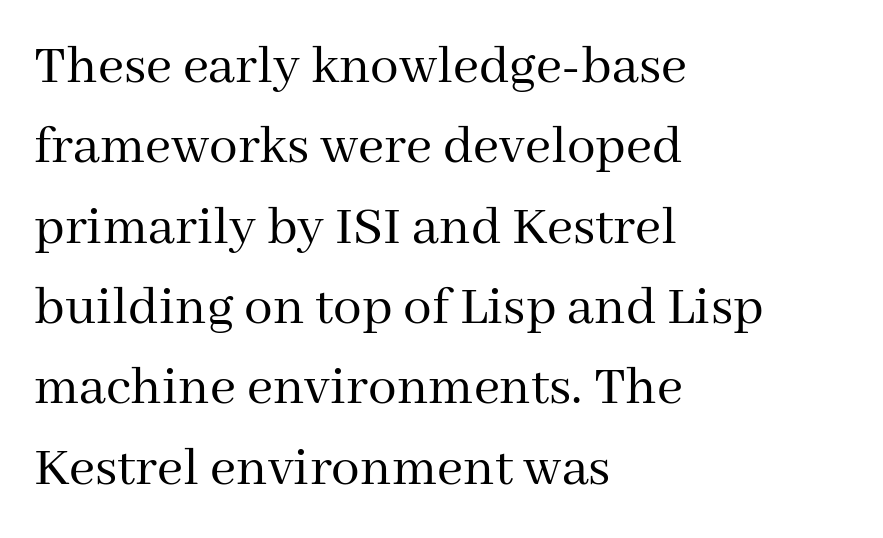
{"serif": "yes", "italic": "no", "bold": "no", "weight": "regular", "width": "normal", "stroke_contrast": "medium", "x_height": "medium", "monospaced": "no", "underline": "no", "align": "left", "line_spacing": "normal", "line_spacing_ratio": 1.41, "letter_spacing": "normal", "letter_spacing_em": 0.0, "glyph_px": 57}
